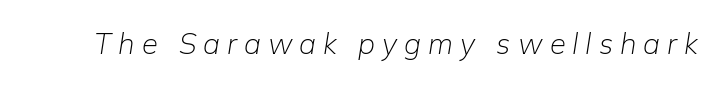
{"italic": "yes", "lean": "right", "slant_degrees": 9, "bold": "no", "weight": "light", "width": "normal", "stroke_contrast": "low", "x_height": "medium", "monospaced": "no", "underline": "no", "letter_spacing": "wide", "letter_spacing_em": 0.24, "glyph_px": 29}
